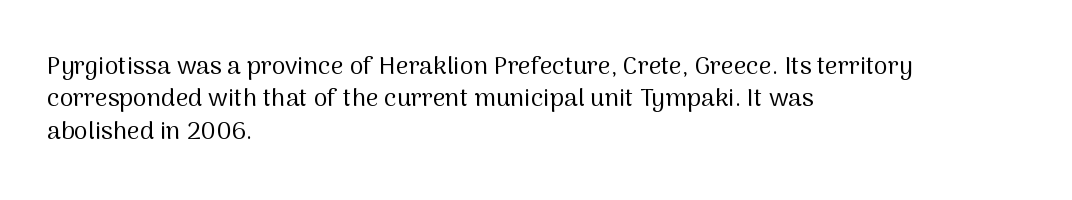
{"italic": "no", "bold": "no", "underline": "no", "align": "left", "line_spacing": "normal", "line_spacing_ratio": 1.3, "letter_spacing": "normal", "letter_spacing_em": 0.0, "glyph_px": 25}
